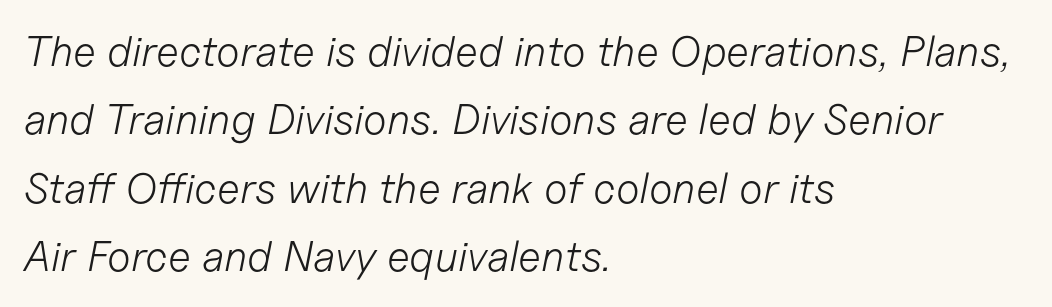
The image shows 43 px light type, italic (leaning right); set left-aligned, normal line spacing (1.59x), normal letter spacing, not underlined; low stroke contrast and a medium x-height.
